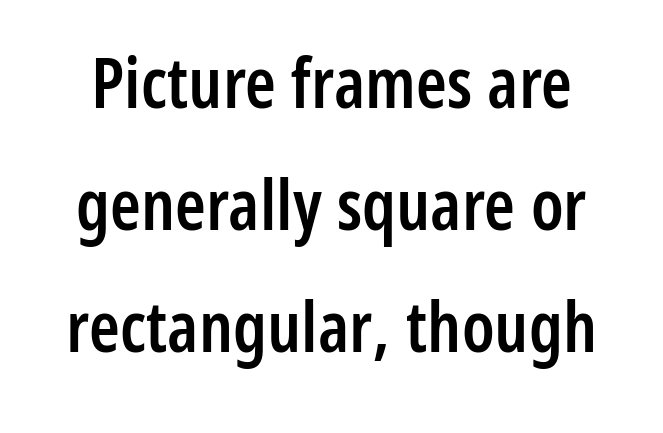
{"serif": "no", "italic": "no", "bold": "semi", "weight": "semibold", "width": "condensed", "stroke_contrast": "low", "x_height": "medium", "monospaced": "no", "underline": "no", "line_spacing_ratio": 1.74, "letter_spacing": "normal", "letter_spacing_em": 0.0, "glyph_px": 70}
